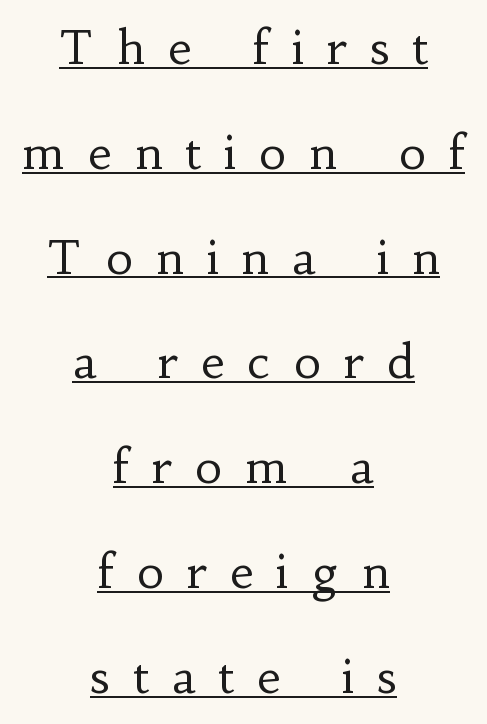
Q: Is the text bold? A: No.
Q: Is the text italic (slanted)? A: No, it is upright.
Q: Is the typeface a serif or a sans-serif typeface? A: Serif.
Q: Is the text underlined? A: Yes.
Q: How is the paragraph aligned? A: Centered.
Q: Is the spacing between letters normal or unusually wide? A: Unusually wide.
Q: Is the spacing between lines tight, normal or loose? A: Loose.
Q: Width (condensed, normal, or wide)? A: Normal.
Q: Stroke contrast? A: Low.
Q: x-height? A: Small.
Q: Monospaced? A: No.
